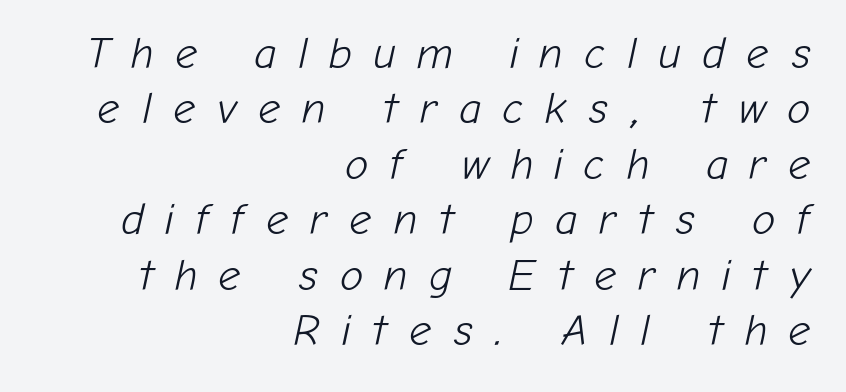
This rendering features lettering with no underline. The font sits on the lighter half of the weight spectrum, regular included. Line ends are locked; line starts wander. In terms of leading, this rendering sits right in the middle. Do the characters align in a grid? No, the font is proportional. The passage shown leans; its letterforms are oblique.
